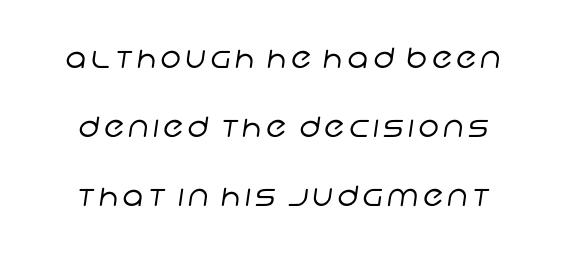
The image shows 28 px regular-weight sans-serif type; set loose line spacing (2.47x), not underlined; low stroke contrast and a large x-height.
